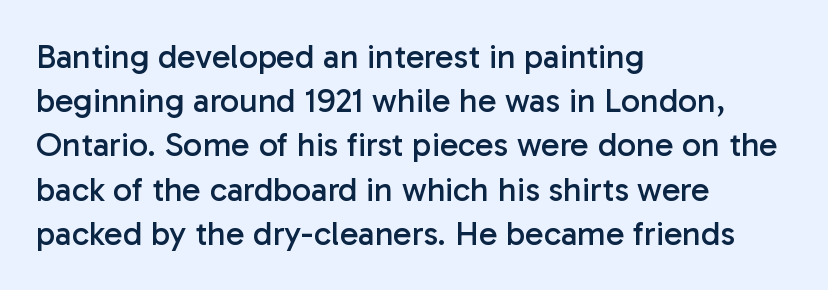
{"serif": "no", "italic": "no", "bold": "no", "weight": "regular", "width": "normal", "stroke_contrast": "low", "x_height": "medium", "monospaced": "no", "underline": "no", "align": "left", "line_spacing": "normal", "line_spacing_ratio": 1.3, "letter_spacing": "normal", "letter_spacing_em": 0.0, "glyph_px": 34}
